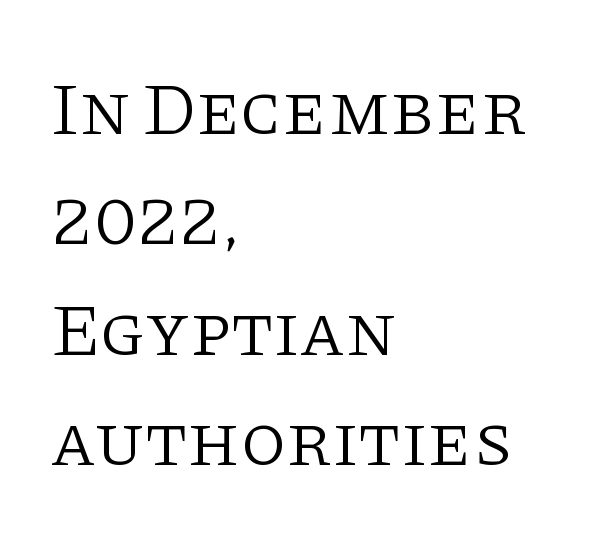
The characters are drawn with everyday or finer stroke widths. Each word holds together tightly as a unit, with standard inter-letter gaps. No italicization has been applied; the sample stays upright. Old-style or modern, the face here clearly has serifs.
